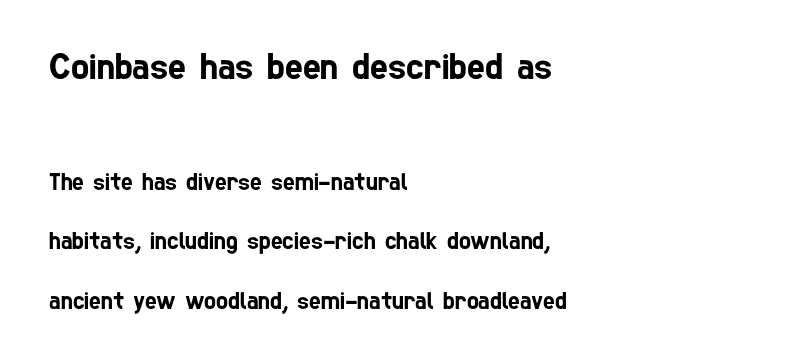
{"serif": "no", "width": "condensed", "stroke_contrast": "low", "x_height": "medium", "monospaced": "no", "underline": "no", "align": "left", "line_spacing": "loose", "line_spacing_ratio": 2.38, "letter_spacing": "normal", "letter_spacing_em": 0.0, "larger_block": "first", "size_ratio": 1.52, "glyph_px": 38}
